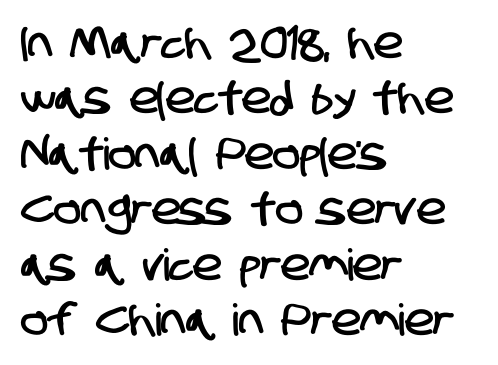
Q: Is the typeface a serif or a sans-serif typeface? A: Sans-serif.
Q: Is the text underlined? A: No.
Q: How is the paragraph aligned? A: Left-aligned.
Q: Is the spacing between letters normal or unusually wide? A: Normal.
Q: Is the spacing between lines tight, normal or loose? A: Normal.
Q: Width (condensed, normal, or wide)? A: Condensed.
Q: Stroke contrast? A: Low.
Q: x-height? A: Large.
Q: Monospaced? A: No.
